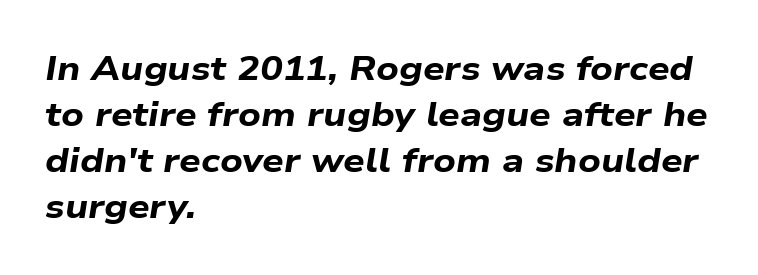
Beneath every word, the page is bare. Is the type slanted? Yes — the strokes lean at a clear angle. The rendering anchors every line to the left-hand side. What weight is shown? A full bold with thick strokes.
